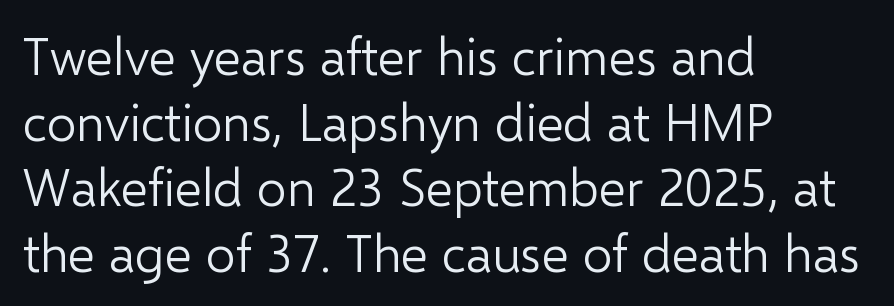
Nobody drew a line under any word here. Do the characters align in a grid? No, the font is proportional. Weight class: somewhere from thin through regular. The vertical gap from one line to the next is medium. Which margin do the lines hug? The left one — the right edge is uneven.
